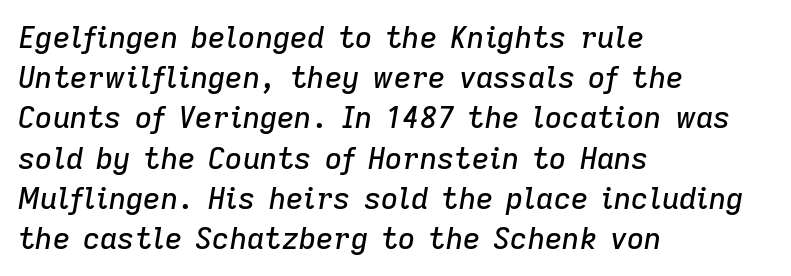
The image shows 30 px text type, italic (leaning right); set left-aligned, normal line spacing (1.34x), normal letter spacing, not underlined; low stroke contrast and a medium x-height.
